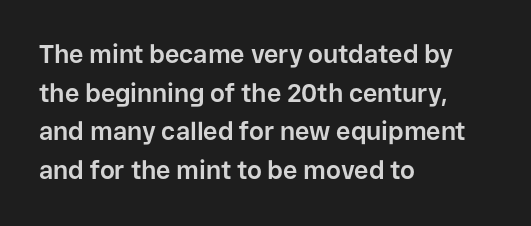
Lines of text with bare space underneath. Default kerning and tracking; the words read as compact shapes. Typeset ragged right — the left edge is the straight one. Regarding leading, the lines here are spaced in the standard way. Every stem runs plumb, perpendicular to the baseline.
